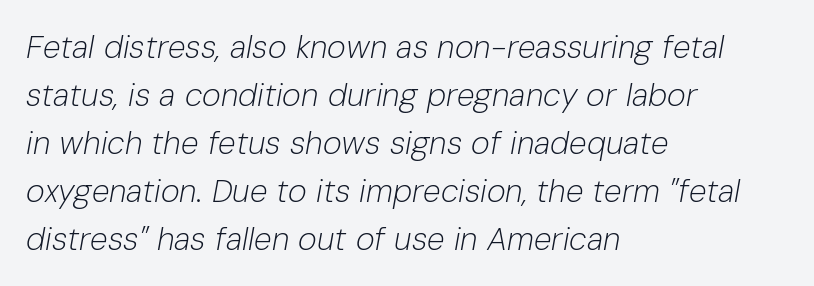
The image shows 32 px light type, italic (leaning right); set left-aligned, normal line spacing (1.5x), normal letter spacing, not underlined; low stroke contrast and a medium x-height.
